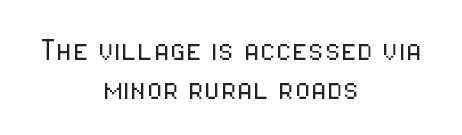
{"serif": "no", "italic": "no", "bold": "no", "weight": "light", "width": "condensed", "stroke_contrast": "low", "x_height": "medium", "monospaced": "no", "underline": "no", "align": "center", "line_spacing": "tight", "line_spacing_ratio": 1.05, "letter_spacing": "normal", "letter_spacing_em": 0.0, "glyph_px": 37}
